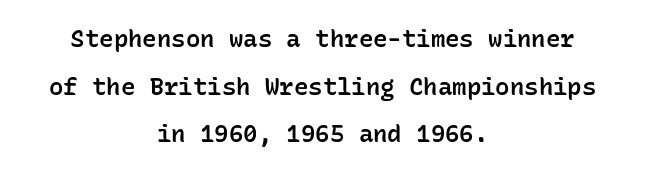
{"italic": "no", "bold": "semi", "underline": "no", "align": "center", "line_spacing": "loose", "line_spacing_ratio": 1.98, "letter_spacing": "normal", "letter_spacing_em": 0.0, "glyph_px": 24}
